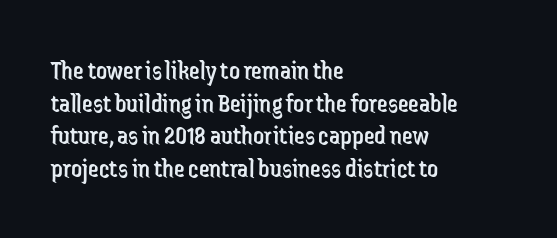
What stands out about the letter spacing? Nothing — it is the standard amount. This is not heavy type; no bold has been used. Just letters on the line, the space beneath them empty. Notice how the stems are strictly vertical — no italics here. This rendering uses left alignment, leaving the right contour irregular.
